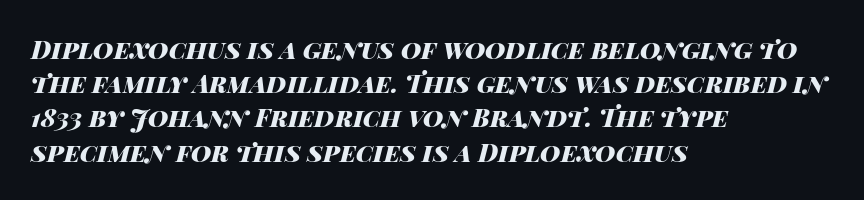
Q: Is the text bold? A: Yes.
Q: Is the text italic (slanted)? A: Yes, it leans right by about 14 degrees.
Q: Is the text underlined? A: No.
Q: How is the paragraph aligned? A: Left-aligned.
Q: Is the spacing between letters normal or unusually wide? A: Normal.
Q: Is the spacing between lines tight, normal or loose? A: Normal.
